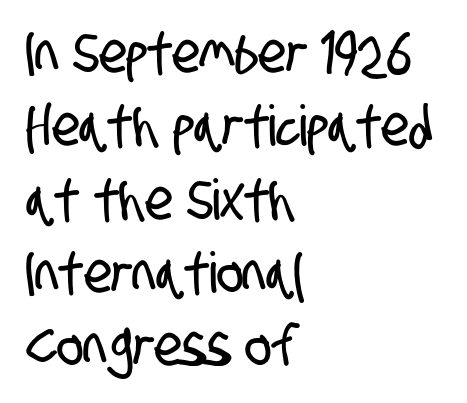
Q: Is the typeface a serif or a sans-serif typeface? A: Sans-serif.
Q: Is the text underlined? A: No.
Q: How is the paragraph aligned? A: Left-aligned.
Q: Is the spacing between letters normal or unusually wide? A: Normal.
Q: Is the spacing between lines tight, normal or loose? A: Normal.
Q: Width (condensed, normal, or wide)? A: Condensed.
Q: Stroke contrast? A: Low.
Q: x-height? A: Large.
Q: Monospaced? A: No.
